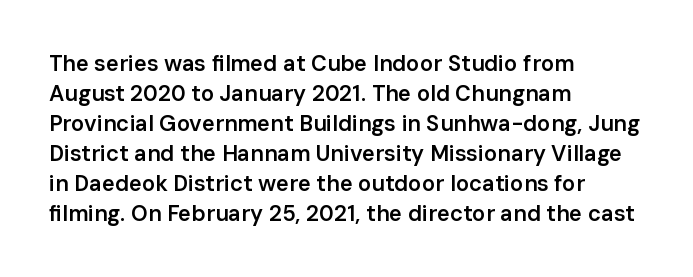
{"italic": "no", "bold": "semi", "underline": "no", "align": "left", "line_spacing": "normal", "line_spacing_ratio": 1.36, "letter_spacing": "normal", "letter_spacing_em": 0.0, "glyph_px": 22}
